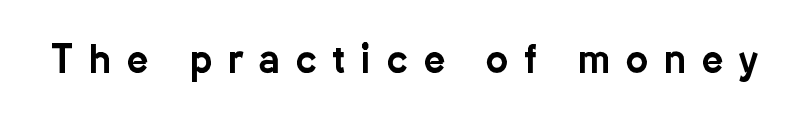
The image shows 37 px condensed sans-serif type, upright; set unusually wide letter spacing (+0.44 em), not underlined; low stroke contrast and a medium x-height.
